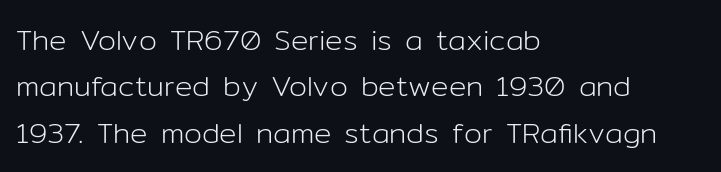
The image shows 29 px light sans-serif type, upright; set left-aligned, normal line spacing (1.6x), normal letter spacing, not underlined; low stroke contrast and a medium x-height.
